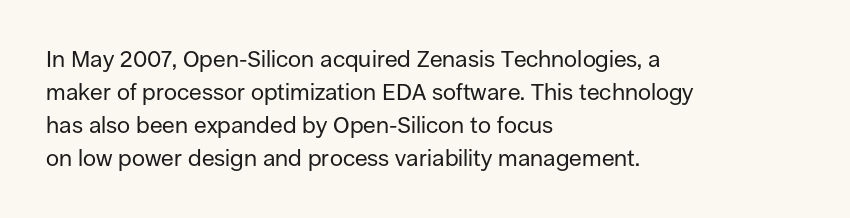
Honestly, the row spacing looks completely unremarkable. Caption: face not bold, strokes unweighted. Posture: vertical. This rendering features lettering with no underline. The setting favours the left margin, as ordinary paragraphs usually do.
